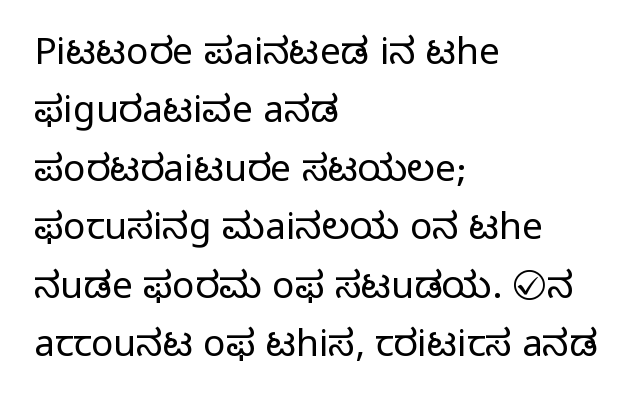
{"serif": "no", "italic": "no", "bold": "no", "weight": "light", "width": "normal", "stroke_contrast": "low", "x_height": "medium", "monospaced": "no", "underline": "no", "align": "left", "line_spacing": "normal", "line_spacing_ratio": 1.58, "letter_spacing": "normal", "letter_spacing_em": 0.0, "glyph_px": 37}
